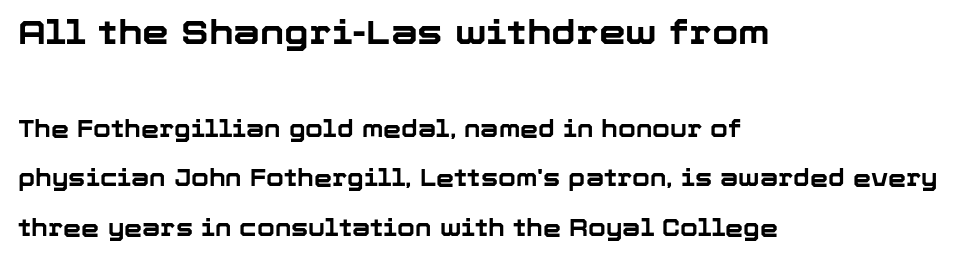
Q: Is the text bold? A: Yes.
Q: Is the text italic (slanted)? A: No, it is upright.
Q: Is the typeface a serif or a sans-serif typeface? A: Sans-serif.
Q: Is the text underlined? A: No.
Q: How is the paragraph aligned? A: Left-aligned.
Q: Is the spacing between letters normal or unusually wide? A: Normal.
Q: Is the spacing between lines tight, normal or loose? A: Loose.
Q: Which block of text is set in a larger size, the first (top) or the second (bottom)? A: The first (top) one.
Q: Width (condensed, normal, or wide)? A: Normal.
Q: Stroke contrast? A: Low.
Q: x-height? A: Medium.
Q: Monospaced? A: No.
